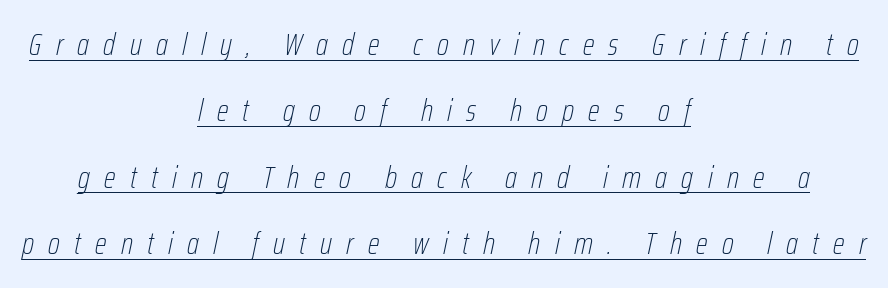
The image shows 31 px thin, condensed type, italic (leaning right); set centered, loose line spacing (2.14x), unusually wide letter spacing (+0.46 em), underlined; low stroke contrast and a medium x-height.
